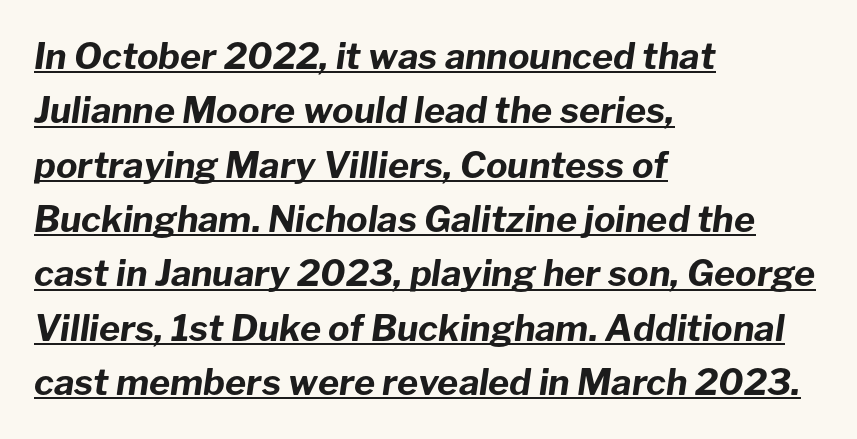
The image shows 36 px bold type, italic (leaning right); set left-aligned, normal line spacing (1.51x), normal letter spacing, underlined; low stroke contrast and a medium x-height.
